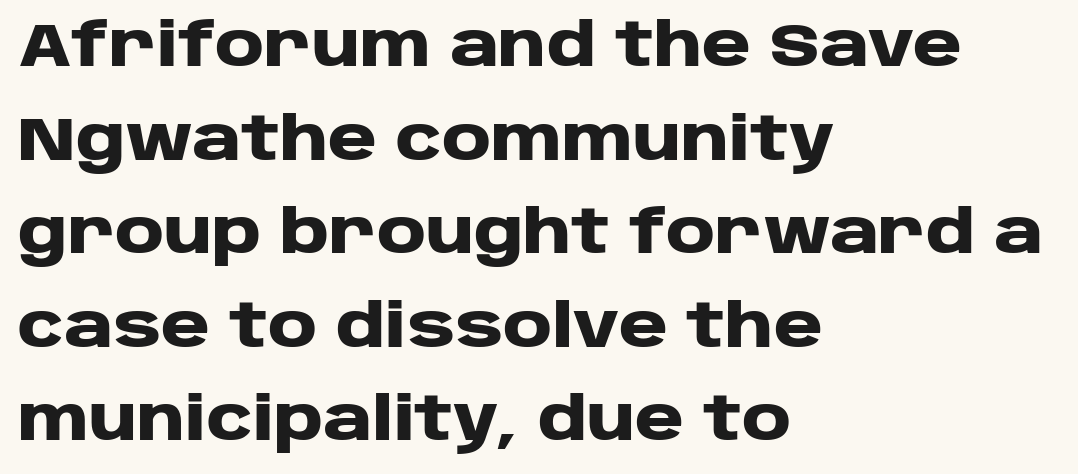
Q: Is the text bold? A: Yes.
Q: Is the text italic (slanted)? A: No, it is upright.
Q: Is the typeface a serif or a sans-serif typeface? A: Sans-serif.
Q: Is the text underlined? A: No.
Q: How is the paragraph aligned? A: Left-aligned.
Q: Is the spacing between letters normal or unusually wide? A: Normal.
Q: Is the spacing between lines tight, normal or loose? A: Normal.
Q: Width (condensed, normal, or wide)? A: Wide.
Q: Stroke contrast? A: Low.
Q: x-height? A: Large.
Q: Monospaced? A: No.
